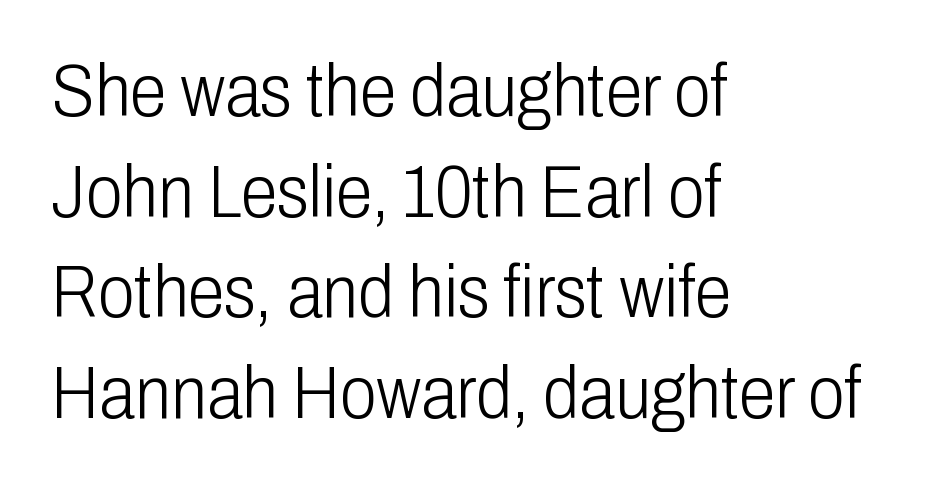
Q: Is the text bold? A: No.
Q: Is the text italic (slanted)? A: No, it is upright.
Q: Is the typeface a serif or a sans-serif typeface? A: Sans-serif.
Q: Is the text underlined? A: No.
Q: How is the paragraph aligned? A: Left-aligned.
Q: Is the spacing between letters normal or unusually wide? A: Normal.
Q: Is the spacing between lines tight, normal or loose? A: Normal.
Q: Width (condensed, normal, or wide)? A: Condensed.
Q: Stroke contrast? A: Low.
Q: x-height? A: Medium.
Q: Monospaced? A: No.
